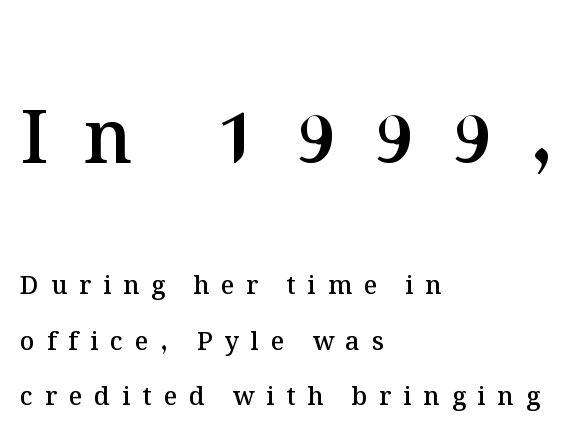
Q: Is the text bold? A: Semi-bold.
Q: Is the text italic (slanted)? A: No, it is upright.
Q: Is the text underlined? A: No.
Q: How is the paragraph aligned? A: Left-aligned.
Q: Is the spacing between letters normal or unusually wide? A: Unusually wide.
Q: Is the spacing between lines tight, normal or loose? A: Loose.
Q: Which block of text is set in a larger size, the first (top) or the second (bottom)? A: The first (top) one.
Q: Width (condensed, normal, or wide)? A: Normal.
Q: Stroke contrast? A: Medium.
Q: x-height? A: Medium.
Q: Monospaced? A: No.
